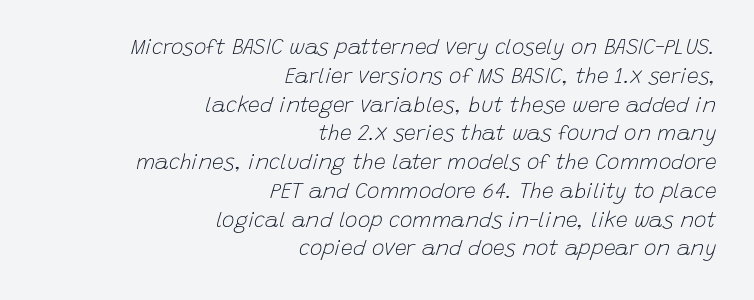
{"italic": "yes", "lean": "right", "slant_degrees": 15, "bold": "no", "underline": "no", "align": "right", "line_spacing": "normal", "line_spacing_ratio": 1.37, "letter_spacing": "normal", "letter_spacing_em": 0.0, "glyph_px": 21}
